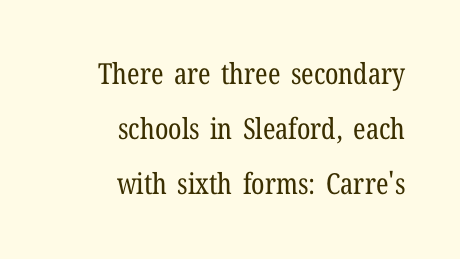
{"serif": "yes", "italic": "no", "bold": "no", "weight": "regular", "width": "condensed", "stroke_contrast": "low", "x_height": "medium", "monospaced": "no", "underline": "no", "align": "right", "line_spacing": "loose", "line_spacing_ratio": 1.9, "letter_spacing": "normal", "letter_spacing_em": 0.0, "glyph_px": 29}
